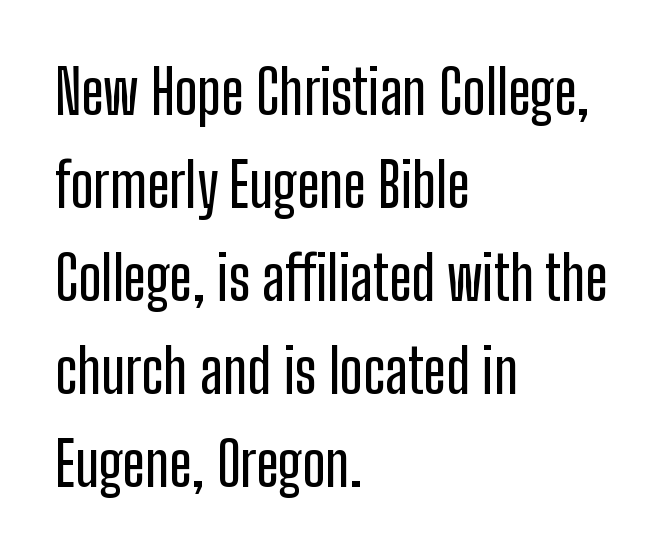
Q: Is the text italic (slanted)? A: No, it is upright.
Q: Is the typeface a serif or a sans-serif typeface? A: Sans-serif.
Q: Is the text underlined? A: No.
Q: How is the paragraph aligned? A: Left-aligned.
Q: Is the spacing between letters normal or unusually wide? A: Normal.
Q: Is the spacing between lines tight, normal or loose? A: Normal.
Q: Width (condensed, normal, or wide)? A: Condensed.
Q: Stroke contrast? A: Low.
Q: x-height? A: Medium.
Q: Monospaced? A: No.
